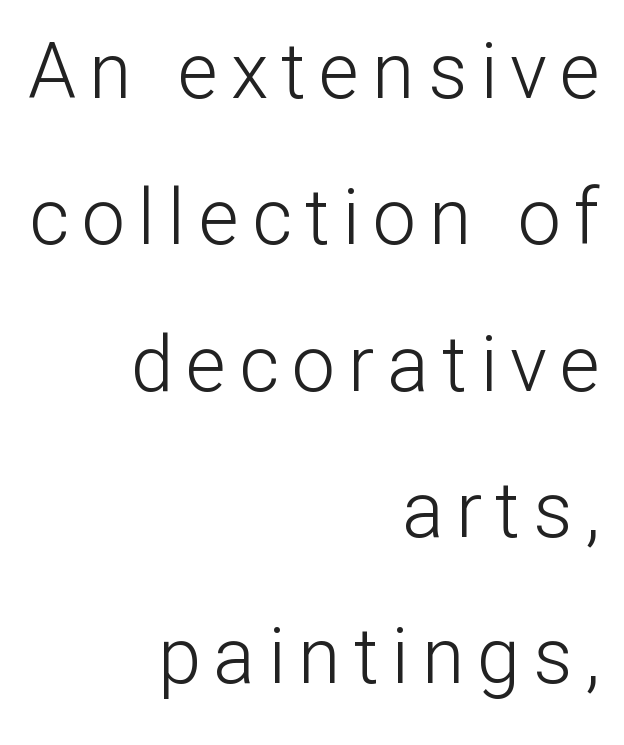
{"serif": "no", "italic": "no", "bold": "no", "weight": "light", "width": "normal", "stroke_contrast": "low", "x_height": "medium", "monospaced": "no", "underline": "no", "align": "right", "line_spacing": "loose", "line_spacing_ratio": 1.9, "glyph_px": 77}
